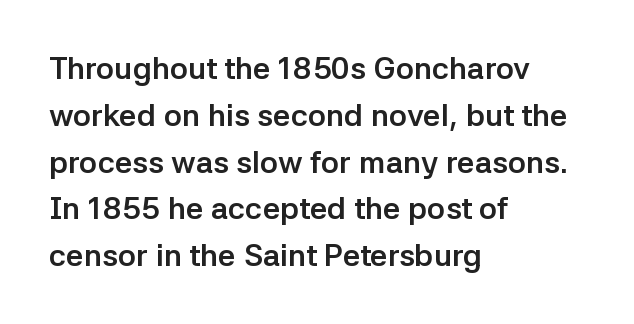
Q: Is the text bold? A: Yes.
Q: Is the text italic (slanted)? A: No, it is upright.
Q: Is the typeface a serif or a sans-serif typeface? A: Sans-serif.
Q: Is the text underlined? A: No.
Q: How is the paragraph aligned? A: Left-aligned.
Q: Is the spacing between letters normal or unusually wide? A: Normal.
Q: Is the spacing between lines tight, normal or loose? A: Normal.
Q: Width (condensed, normal, or wide)? A: Normal.
Q: Stroke contrast? A: Low.
Q: x-height? A: Medium.
Q: Monospaced? A: No.
